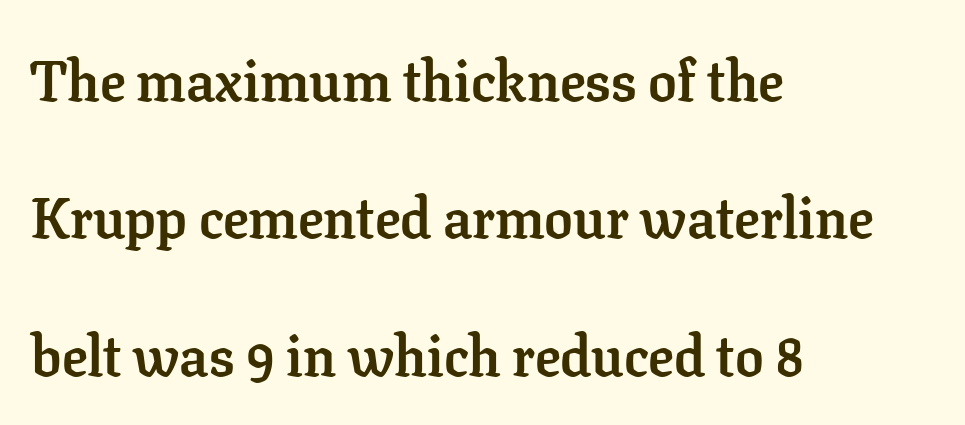
{"serif": "yes", "italic": "no", "bold": "yes", "weight": "semibold", "width": "normal", "stroke_contrast": "low", "x_height": "medium", "monospaced": "no", "underline": "no", "align": "left", "line_spacing": "loose", "line_spacing_ratio": 2.41, "letter_spacing": "normal", "letter_spacing_em": 0.0, "glyph_px": 57}
